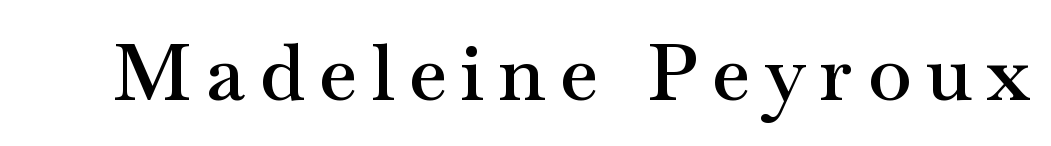
The image shows 78 px semibold, wide serif type, upright; set not underlined; medium stroke contrast and a small x-height.
